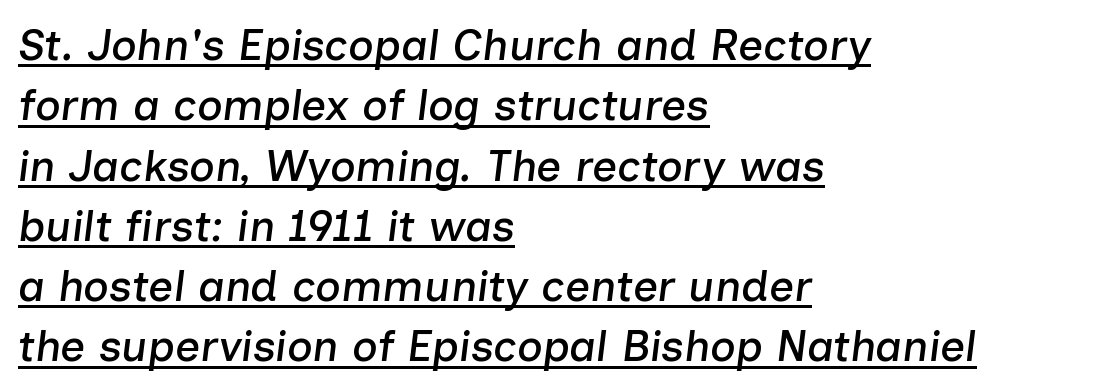
{"italic": "yes", "lean": "right", "slant_degrees": 7, "width": "normal", "stroke_contrast": "low", "x_height": "medium", "monospaced": "no", "underline": "yes", "align": "left", "line_spacing": "normal", "line_spacing_ratio": 1.37, "letter_spacing": "normal", "letter_spacing_em": 0.0, "glyph_px": 44}
